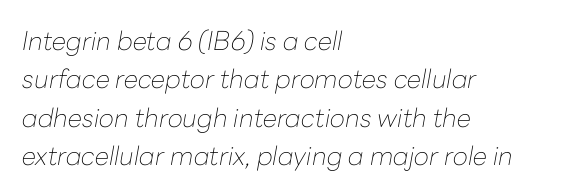
Q: Is the text bold? A: No.
Q: Is the text italic (slanted)? A: Yes, it leans right by about 10 degrees.
Q: Is the text underlined? A: No.
Q: How is the paragraph aligned? A: Left-aligned.
Q: Is the spacing between letters normal or unusually wide? A: Normal.
Q: Is the spacing between lines tight, normal or loose? A: Normal.
